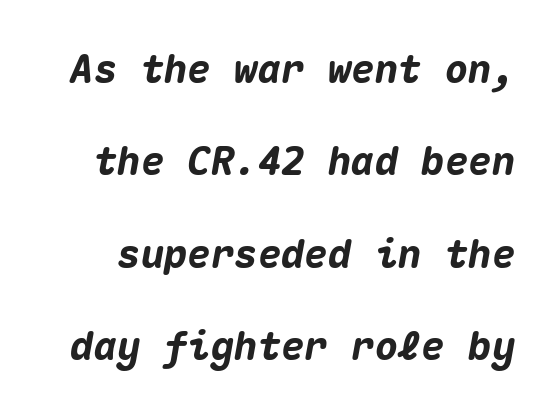
Q: Is the text bold? A: Yes.
Q: Is the text italic (slanted)? A: Yes, it leans right by about 10 degrees.
Q: Is the text underlined? A: No.
Q: Is the spacing between letters normal or unusually wide? A: Normal.
Q: Is the spacing between lines tight, normal or loose? A: Loose.
Q: Width (condensed, normal, or wide)? A: Normal.
Q: Stroke contrast? A: Medium.
Q: x-height? A: Medium.
Q: Monospaced? A: Yes.
